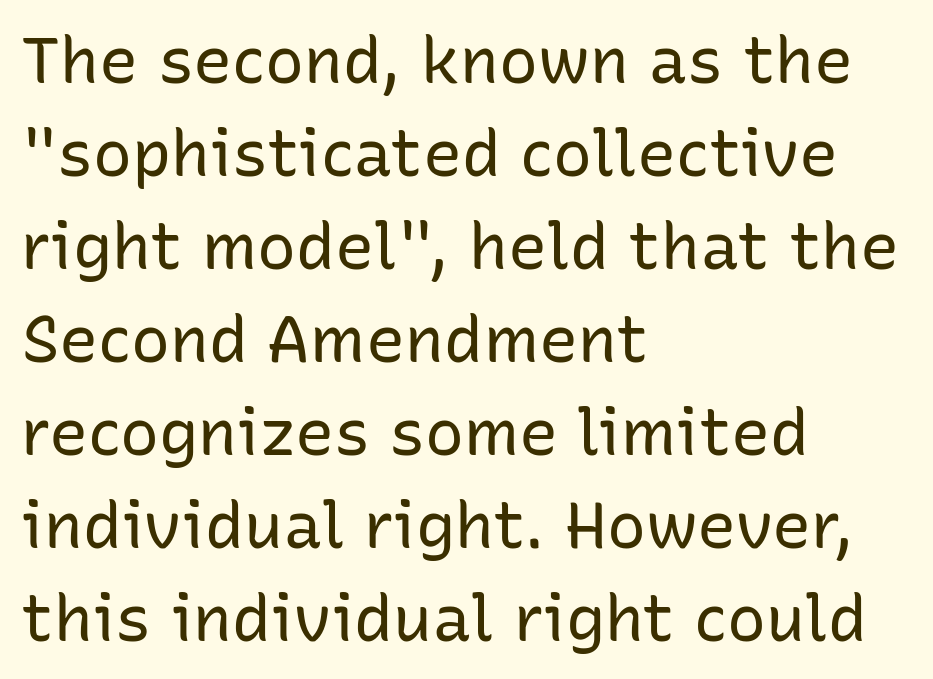
Q: Is the text bold? A: No.
Q: Is the text italic (slanted)? A: No, it is upright.
Q: Is the typeface a serif or a sans-serif typeface? A: Sans-serif.
Q: Is the text underlined? A: No.
Q: How is the paragraph aligned? A: Left-aligned.
Q: Is the spacing between letters normal or unusually wide? A: Normal.
Q: Is the spacing between lines tight, normal or loose? A: Normal.
Q: Width (condensed, normal, or wide)? A: Normal.
Q: Stroke contrast? A: Low.
Q: x-height? A: Medium.
Q: Monospaced? A: No.
